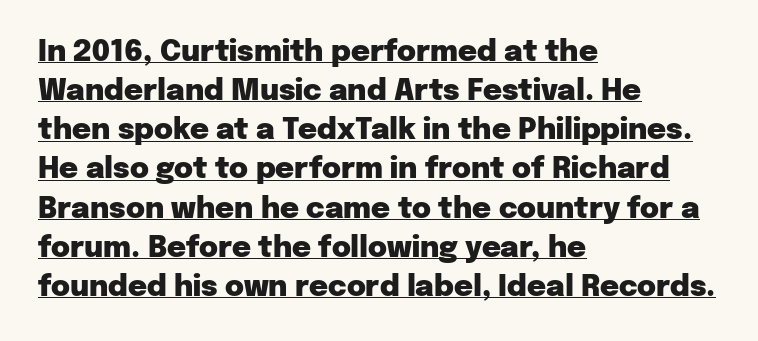
Q: Is the text bold? A: Yes.
Q: Is the text italic (slanted)? A: No, it is upright.
Q: Is the typeface a serif or a sans-serif typeface? A: Sans-serif.
Q: Is the text underlined? A: Yes.
Q: How is the paragraph aligned? A: Left-aligned.
Q: Is the spacing between letters normal or unusually wide? A: Normal.
Q: Is the spacing between lines tight, normal or loose? A: Normal.
Q: Width (condensed, normal, or wide)? A: Normal.
Q: Stroke contrast? A: Low.
Q: x-height? A: Medium.
Q: Monospaced? A: No.
